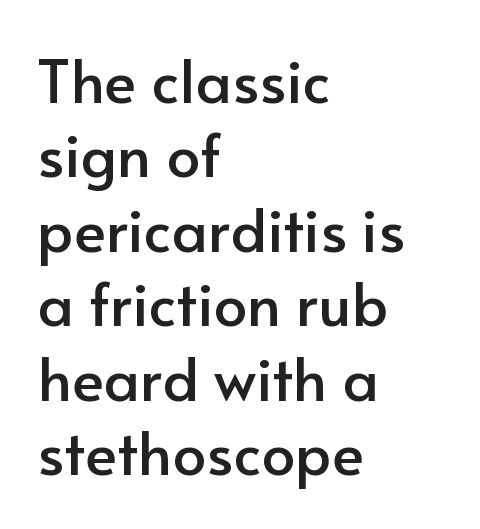
Q: Is the text italic (slanted)? A: No, it is upright.
Q: Is the typeface a serif or a sans-serif typeface? A: Sans-serif.
Q: Is the text underlined? A: No.
Q: How is the paragraph aligned? A: Left-aligned.
Q: Is the spacing between letters normal or unusually wide? A: Normal.
Q: Width (condensed, normal, or wide)? A: Normal.
Q: Stroke contrast? A: Low.
Q: x-height? A: Small.
Q: Monospaced? A: No.
